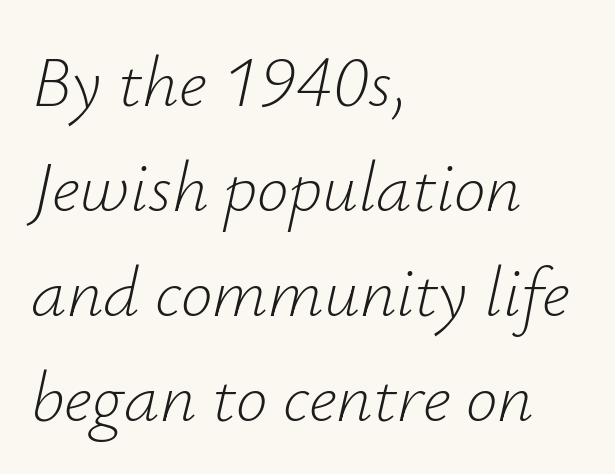
Q: Is the text bold? A: No.
Q: Is the text italic (slanted)? A: Yes, it leans right by about 12 degrees.
Q: Is the text underlined? A: No.
Q: How is the paragraph aligned? A: Left-aligned.
Q: Is the spacing between letters normal or unusually wide? A: Normal.
Q: Is the spacing between lines tight, normal or loose? A: Normal.
Q: Width (condensed, normal, or wide)? A: Normal.
Q: Stroke contrast? A: Low.
Q: x-height? A: Small.
Q: Monospaced? A: No.
